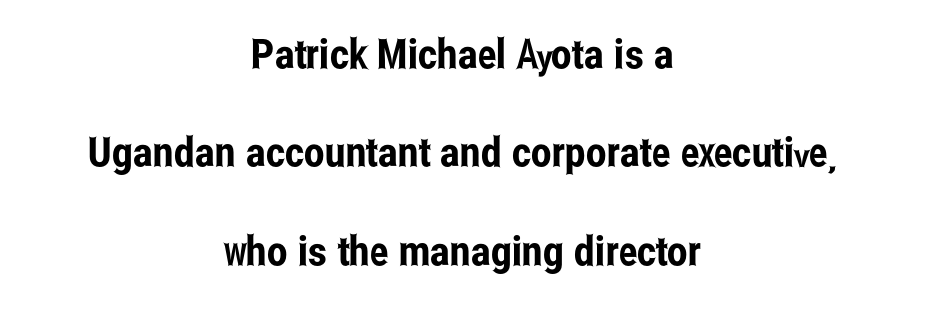
The image shows 41 px condensed sans-serif type, upright; set centered, loose line spacing (2.4x), normal letter spacing, not underlined; low stroke contrast and a medium x-height.
